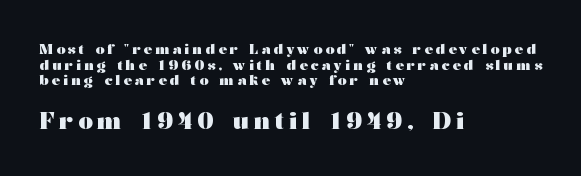
{"italic": "no", "bold": "yes", "underline": "no", "align": "left", "line_spacing": "tight", "line_spacing_ratio": 1.11, "letter_spacing": "wide", "letter_spacing_em": 0.21, "larger_block": "second", "size_ratio": 1.64, "glyph_px": 23}
